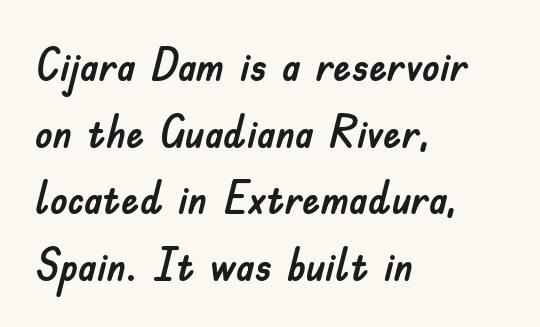
Q: Is the text italic (slanted)? A: Yes.
Q: Is the typeface a serif or a sans-serif typeface? A: Sans-serif.
Q: Is the text underlined? A: No.
Q: How is the paragraph aligned? A: Left-aligned.
Q: Is the spacing between letters normal or unusually wide? A: Normal.
Q: Is the spacing between lines tight, normal or loose? A: Normal.
Q: Width (condensed, normal, or wide)? A: Normal.
Q: Stroke contrast? A: Low.
Q: x-height? A: Small.
Q: Monospaced? A: No.
